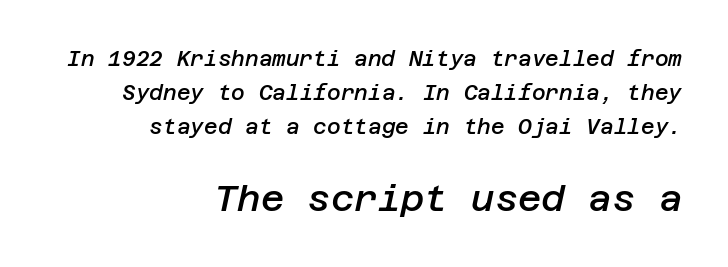
{"italic": "yes", "lean": "right", "slant_degrees": 12, "bold": "semi", "weight": "semibold", "width": "normal", "stroke_contrast": "low", "x_height": "large", "underline": "no", "align": "right", "line_spacing": "normal", "line_spacing_ratio": 1.63, "letter_spacing": "normal", "letter_spacing_em": 0.0, "larger_block": "second", "size_ratio": 1.71, "glyph_px": 36}
